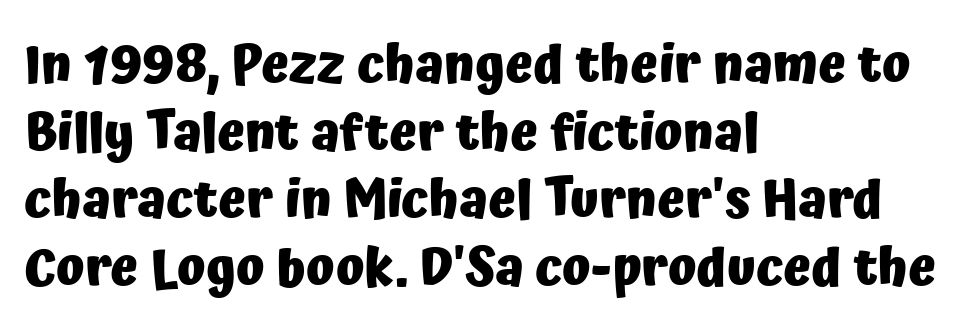
In terms of weight, the rendering is a true, heavy bold. Does the lettering tilt? It doesn't — this is upright. Evenly set lines give the paragraph a standard silhouette. Note: no serifs on the glyphs. Does the copy run flush right? No — it runs flush left. Descender tails drop into unmarked territory.
